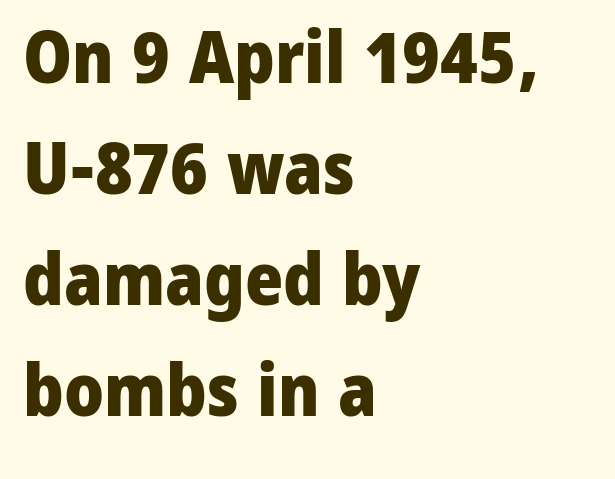
Q: Is the text bold? A: Yes.
Q: Is the text italic (slanted)? A: No, it is upright.
Q: Is the typeface a serif or a sans-serif typeface? A: Sans-serif.
Q: Is the text underlined? A: No.
Q: How is the paragraph aligned? A: Left-aligned.
Q: Is the spacing between letters normal or unusually wide? A: Normal.
Q: Is the spacing between lines tight, normal or loose? A: Normal.
Q: Width (condensed, normal, or wide)? A: Normal.
Q: Stroke contrast? A: Low.
Q: x-height? A: Medium.
Q: Monospaced? A: No.
